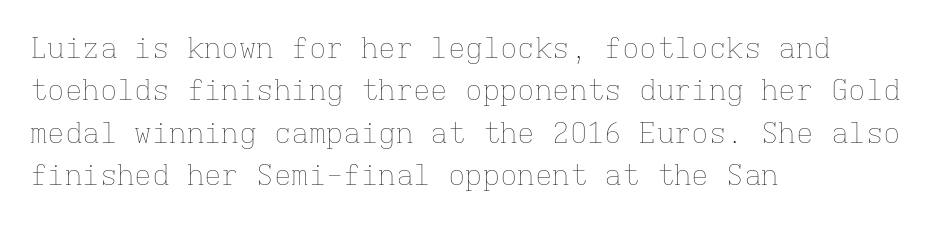
The image shows 29 px thin type, upright, monospaced; set left-aligned, normal line spacing (1.46x), normal letter spacing, not underlined; low stroke contrast and a medium x-height.
